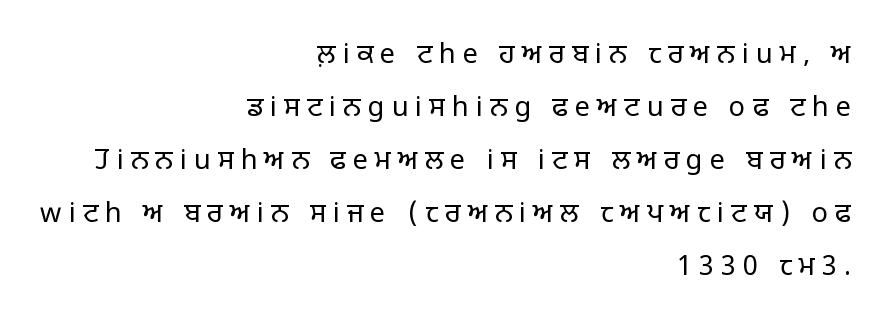
No extra ink here — the face is not bold. The rendering inserts visible extra space after every character. Widely set lines give the paragraph a tall, airy silhouette. Decoration check: the copy has no underline. The lettering holds an erect, upright posture throughout.
